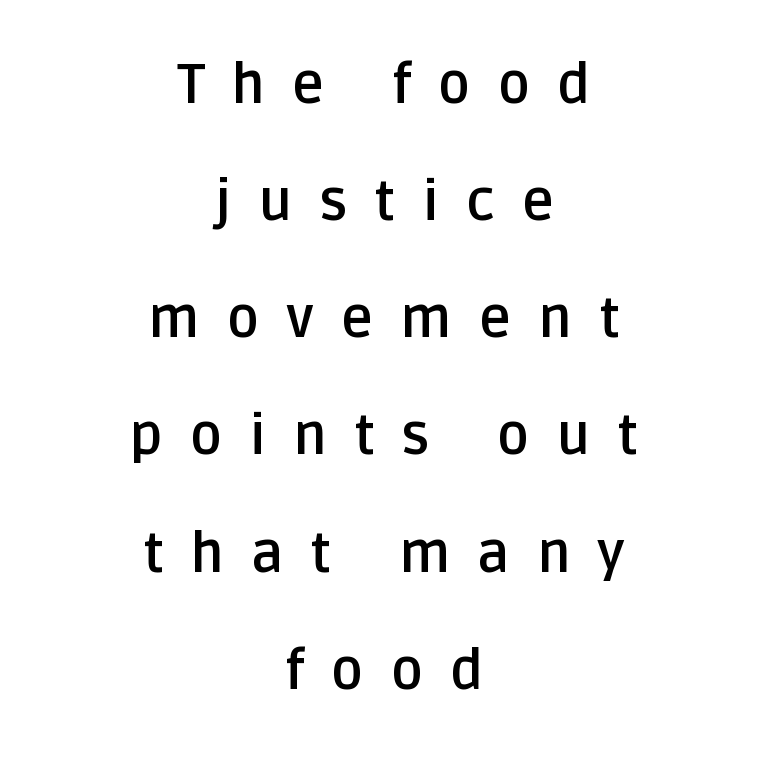
Q: Is the text bold? A: Yes.
Q: Is the text italic (slanted)? A: No, it is upright.
Q: Is the typeface a serif or a sans-serif typeface? A: Sans-serif.
Q: Is the text underlined? A: No.
Q: How is the paragraph aligned? A: Centered.
Q: Is the spacing between letters normal or unusually wide? A: Unusually wide.
Q: Is the spacing between lines tight, normal or loose? A: Loose.
Q: Width (condensed, normal, or wide)? A: Normal.
Q: Stroke contrast? A: Low.
Q: x-height? A: Large.
Q: Monospaced? A: No.
